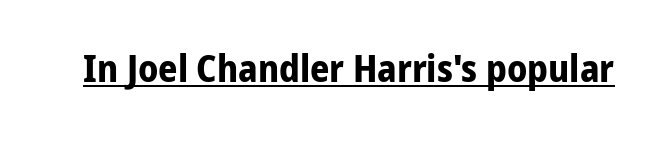
{"serif": "no", "italic": "no", "bold": "yes", "weight": "bold", "width": "condensed", "stroke_contrast": "low", "x_height": "medium", "monospaced": "no", "underline": "yes", "letter_spacing": "normal", "letter_spacing_em": 0.0, "glyph_px": 38}
